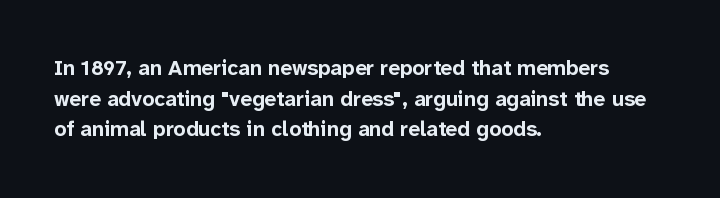
{"italic": "no", "bold": "yes", "underline": "no", "align": "left", "line_spacing": "normal", "line_spacing_ratio": 1.46, "letter_spacing": "normal", "letter_spacing_em": 0.0, "glyph_px": 21}
